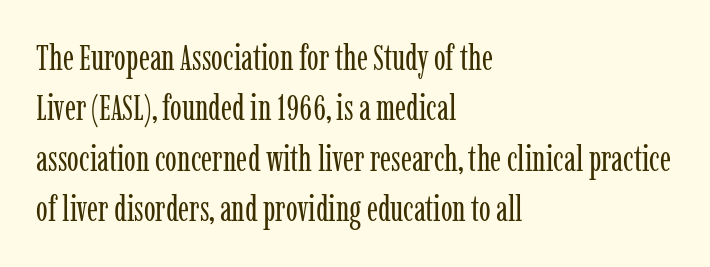
Does extra space separate the letters? No, they use regular spacing. The strokes carry an ordinary text weight at most. Left-aligned paragraph, ragged on the right. Style check: upright. Looks like regular typesetting: each glyph gets only the width it needs. One glance says typical: line gaps are just what's usual.
